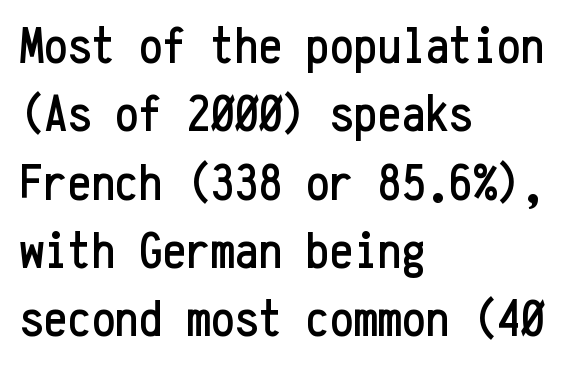
{"serif": "no", "italic": "no", "width": "condensed", "stroke_contrast": "low", "x_height": "medium", "monospaced": "yes", "underline": "no", "align": "left", "line_spacing": "normal", "line_spacing_ratio": 1.29, "letter_spacing": "normal", "letter_spacing_em": 0.0, "glyph_px": 53}
